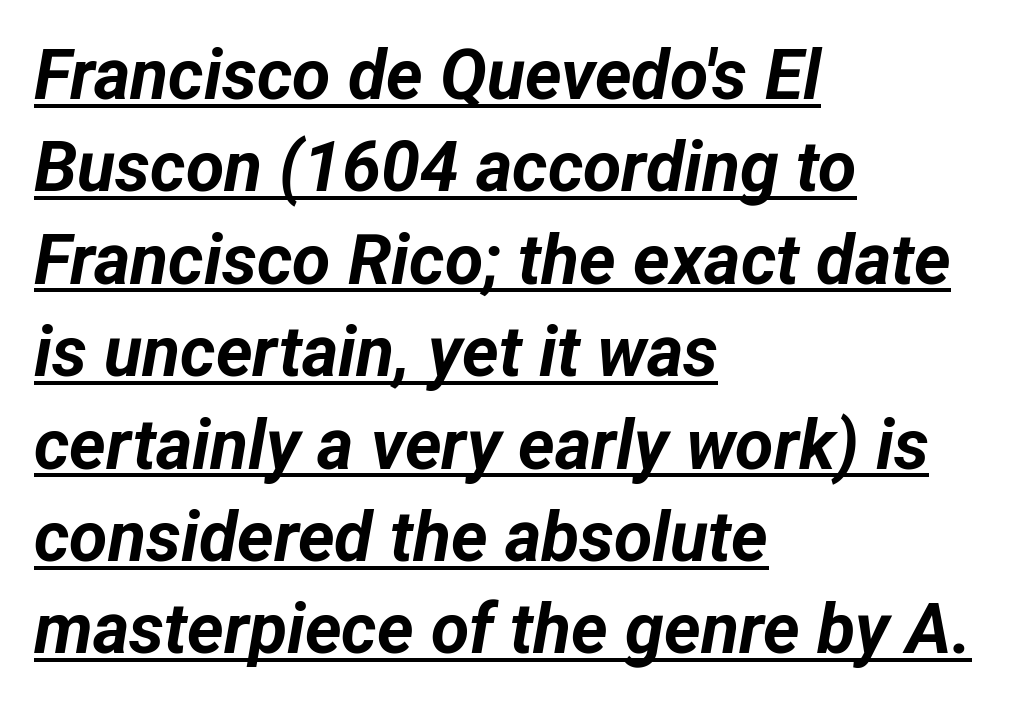
The letters sit at their default tracking, neither squeezed nor spread. One glance says typical: line gaps are just what's usual. Each line of the rendering has a horizontal stroke beneath the glyphs. The passage is arranged the way most books set body copy — flush left. Stroke thickness is high; the sample reads as a true bold. Would a proofreader flag this as italicized? Yes.
